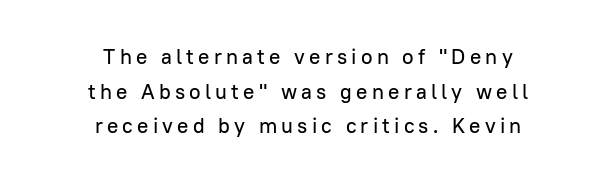
Q: Is the text italic (slanted)? A: No, it is upright.
Q: Is the text underlined? A: No.
Q: How is the paragraph aligned? A: Centered.
Q: Is the spacing between letters normal or unusually wide? A: Unusually wide.
Q: Is the spacing between lines tight, normal or loose? A: Normal.
